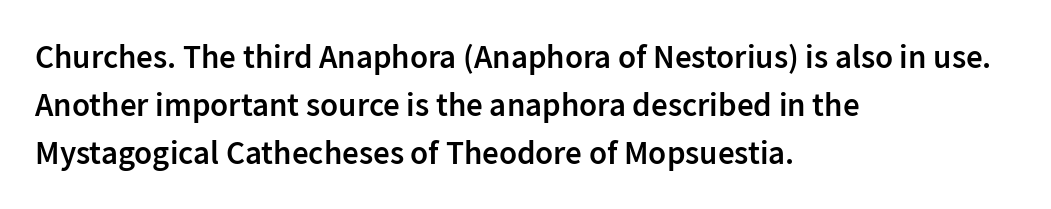
{"serif": "no", "italic": "no", "bold": "semi", "weight": "semibold", "width": "normal", "stroke_contrast": "low", "x_height": "medium", "monospaced": "no", "underline": "no", "align": "left", "line_spacing": "normal", "line_spacing_ratio": 1.45, "letter_spacing": "normal", "letter_spacing_em": 0.0, "glyph_px": 33}
